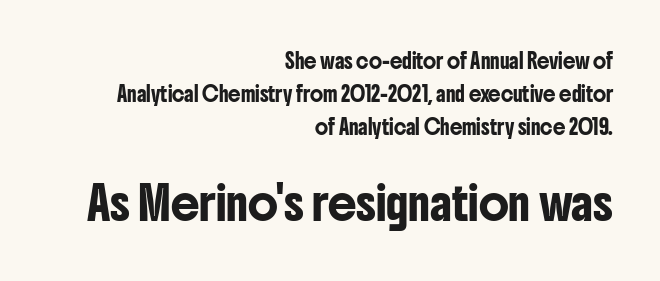
Q: Is the text italic (slanted)? A: No, it is upright.
Q: Is the typeface a serif or a sans-serif typeface? A: Sans-serif.
Q: Is the text underlined? A: No.
Q: How is the paragraph aligned? A: Right-aligned.
Q: Is the spacing between letters normal or unusually wide? A: Normal.
Q: Is the spacing between lines tight, normal or loose? A: Loose.
Q: Which block of text is set in a larger size, the first (top) or the second (bottom)? A: The second (bottom) one.
Q: Width (condensed, normal, or wide)? A: Condensed.
Q: Stroke contrast? A: Low.
Q: x-height? A: Medium.
Q: Monospaced? A: No.
